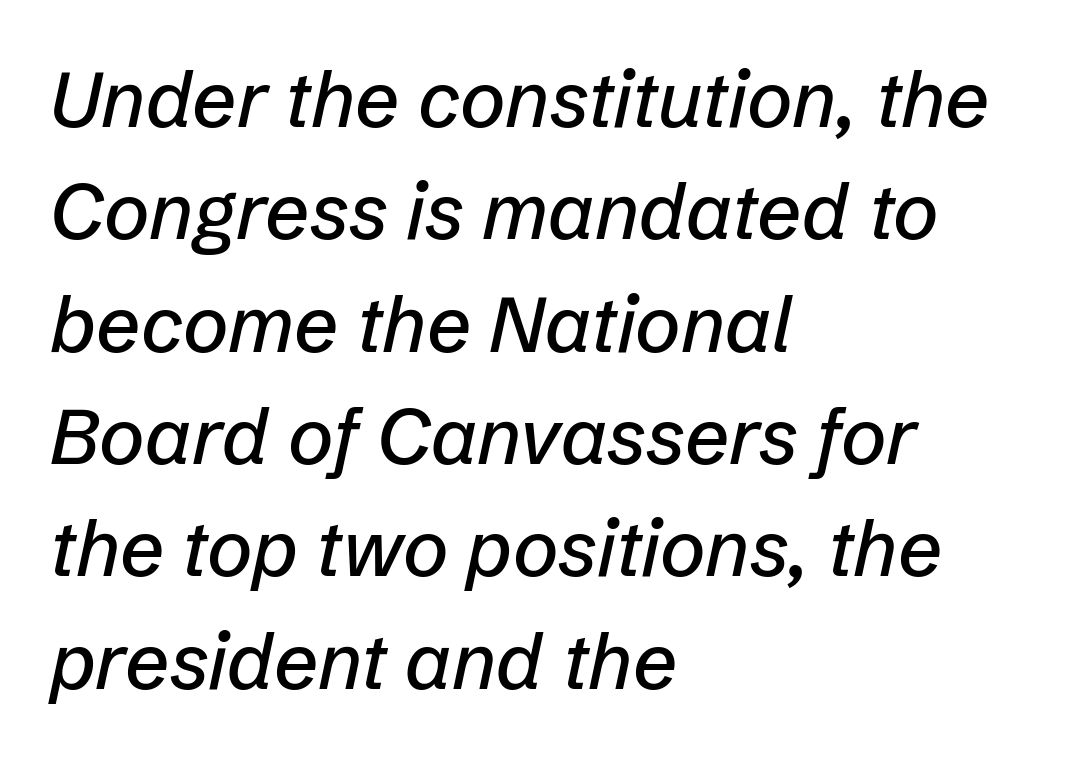
Each word holds together tightly as a unit, with standard inter-letter gaps. This sample has the flowing, uneven cadence of proportional lettering. Horizontally, the lines are justified to the leading edge only. Quick note: underline off.
